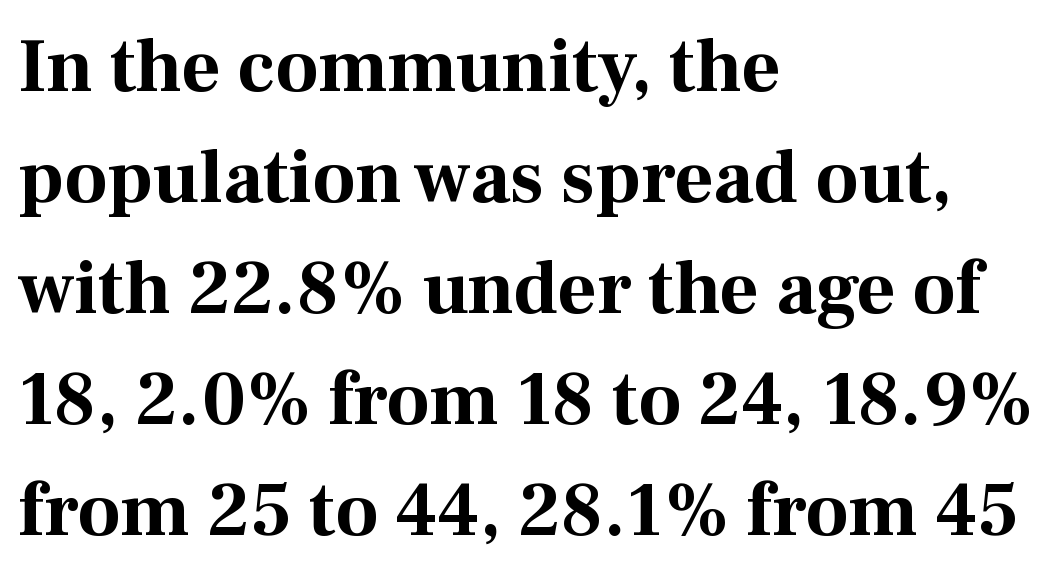
The image shows 76 px bold serif type, upright; set left-aligned, normal line spacing (1.46x), normal letter spacing, not underlined; medium stroke contrast and a medium x-height.
